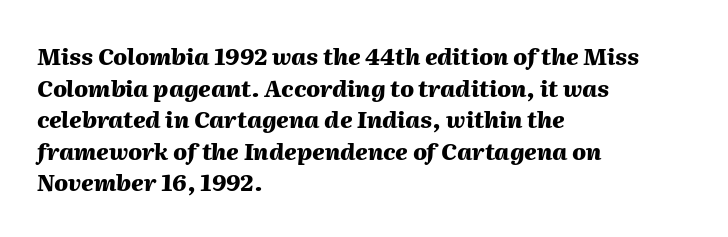
{"italic": "yes", "lean": "right", "slant_degrees": 2, "bold": "yes", "underline": "no", "align": "left", "line_spacing": "normal", "line_spacing_ratio": 1.37, "letter_spacing": "normal", "letter_spacing_em": 0.0, "glyph_px": 23}
